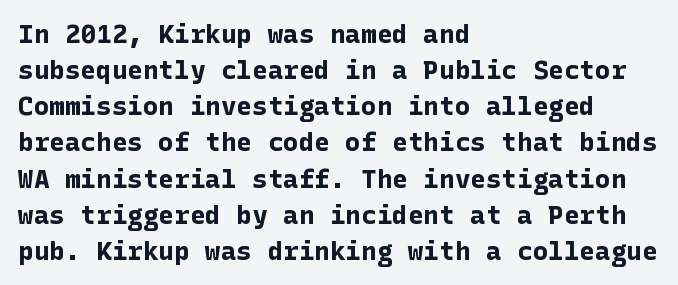
Clear beneath every line of the passage. The typography opts for an upright posture over an oblique one. Evenly set lines give the paragraph a standard silhouette. Standard letterfit; no display-style spreading of the glyphs. The compositor pushed each line to the left boundary.
